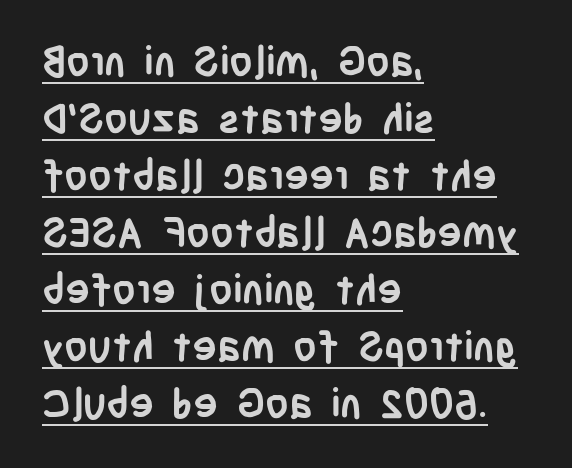
The image shows 41 px semibold, condensed sans-serif type, upright; set left-aligned, normal line spacing (1.39x), normal letter spacing, underlined; low stroke contrast and a large x-height.
